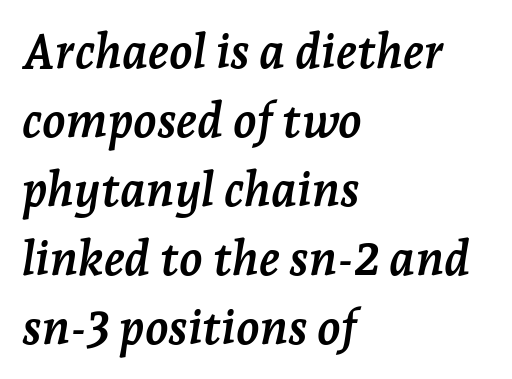
The image shows 48 px semibold serif type, italic (leaning right); set left-aligned, normal line spacing (1.44x), normal letter spacing, not underlined; low stroke contrast and a medium x-height.
